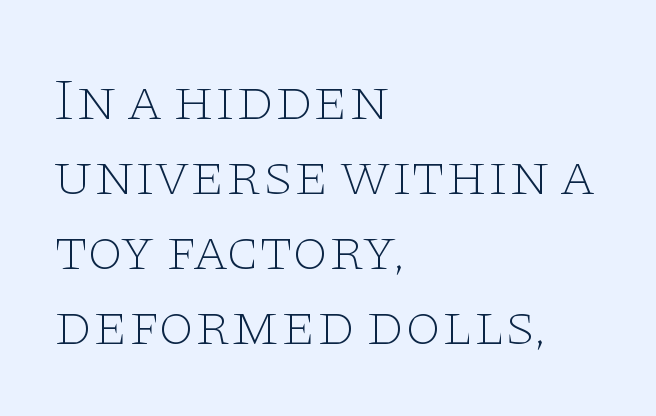
The image shows 59 px thin, wide serif type, upright; set left-aligned, normal line spacing (1.27x), normal letter spacing, not underlined; low stroke contrast and a large x-height.
